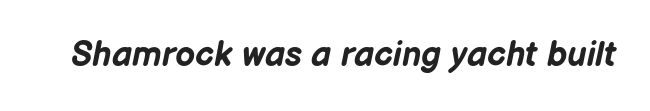
The image shows 35 px bold type, italic (leaning right); set normal letter spacing, not underlined; low stroke contrast and a medium x-height.
